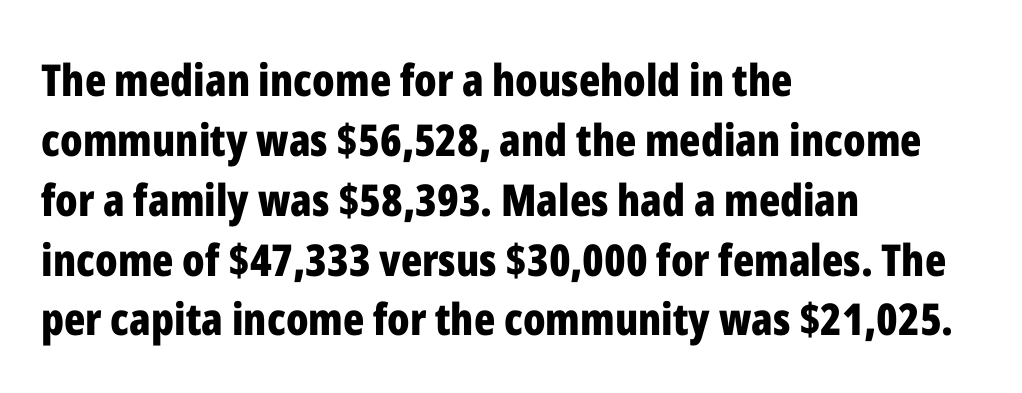
The image shows 44 px bold, condensed sans-serif type, upright; set left-aligned, normal line spacing (1.36x), normal letter spacing, not underlined; low stroke contrast and a medium x-height.
